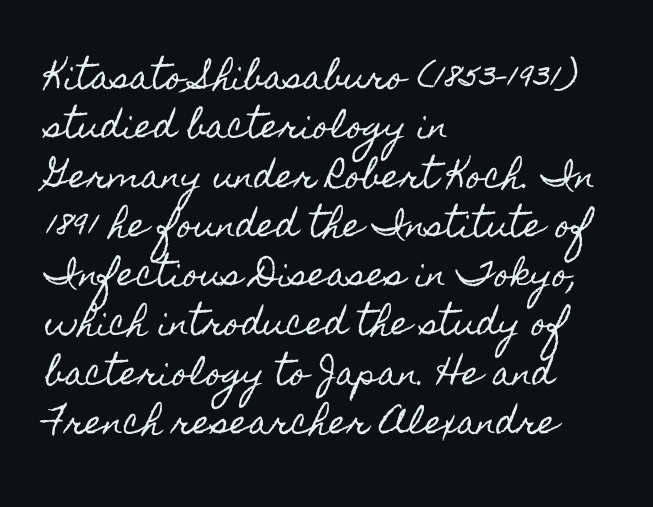
Q: Is the text italic (slanted)? A: Yes.
Q: Is the text underlined? A: No.
Q: How is the paragraph aligned? A: Left-aligned.
Q: Is the spacing between letters normal or unusually wide? A: Normal.
Q: Is the spacing between lines tight, normal or loose? A: Normal.
Q: Width (condensed, normal, or wide)? A: Condensed.
Q: x-height? A: Small.
Q: Monospaced? A: No.
